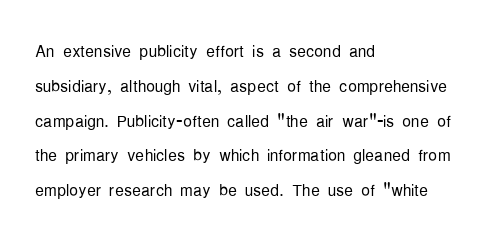
Q: Is the text bold? A: No.
Q: Is the text italic (slanted)? A: No, it is upright.
Q: Is the text underlined? A: No.
Q: How is the paragraph aligned? A: Left-aligned.
Q: Is the spacing between letters normal or unusually wide? A: Normal.
Q: Is the spacing between lines tight, normal or loose? A: Normal.
